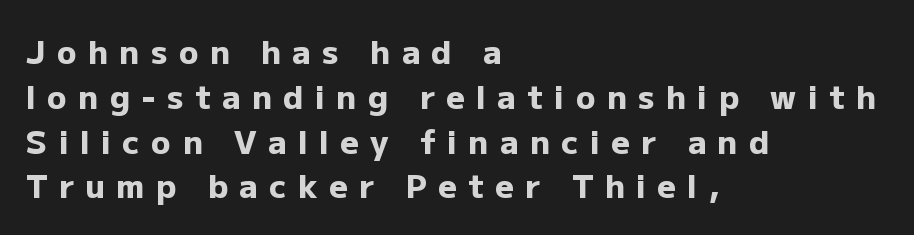
{"serif": "no", "italic": "no", "bold": "yes", "weight": "heavy", "width": "normal", "stroke_contrast": "low", "x_height": "medium", "monospaced": "no", "underline": "no", "align": "left", "line_spacing": "normal", "line_spacing_ratio": 1.4, "letter_spacing": "wide", "letter_spacing_em": 0.36, "glyph_px": 32}
